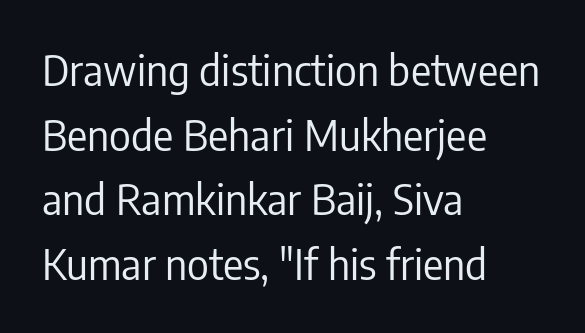
{"serif": "no", "italic": "no", "bold": "no", "weight": "regular", "width": "condensed", "stroke_contrast": "low", "x_height": "medium", "monospaced": "no", "underline": "no", "align": "left", "line_spacing": "normal", "line_spacing_ratio": 1.54, "letter_spacing": "normal", "letter_spacing_em": 0.0, "glyph_px": 42}
